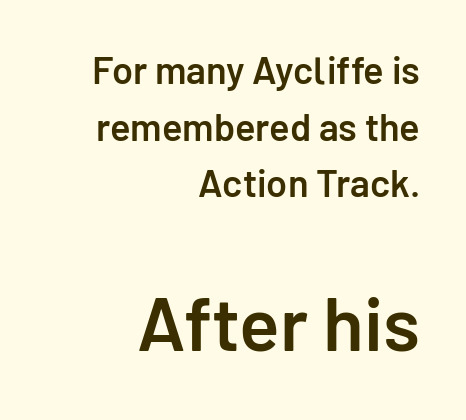
{"serif": "no", "italic": "no", "bold": "semi", "weight": "semibold", "width": "normal", "stroke_contrast": "low", "x_height": "medium", "monospaced": "no", "underline": "no", "align": "right", "line_spacing": "normal", "line_spacing_ratio": 1.49, "letter_spacing": "normal", "letter_spacing_em": 0.0, "larger_block": "second", "size_ratio": 1.97, "glyph_px": 75}
